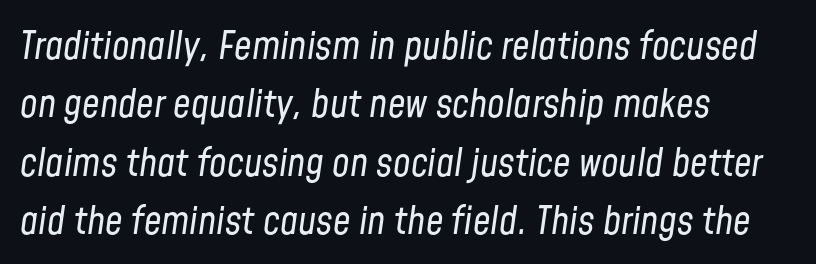
{"italic": "yes", "lean": "right", "slant_degrees": 8, "bold": "no", "weight": "regular", "width": "condensed", "stroke_contrast": "low", "x_height": "medium", "monospaced": "no", "underline": "no", "align": "left", "line_spacing": "normal", "line_spacing_ratio": 1.5, "letter_spacing": "normal", "letter_spacing_em": 0.0, "glyph_px": 39}
